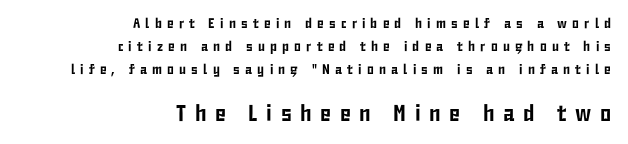
Q: Is the text italic (slanted)? A: No, it is upright.
Q: Is the text underlined? A: No.
Q: How is the paragraph aligned? A: Right-aligned.
Q: Is the spacing between letters normal or unusually wide? A: Unusually wide.
Q: Is the spacing between lines tight, normal or loose? A: Normal.
Q: Which block of text is set in a larger size, the first (top) or the second (bottom)? A: The second (bottom) one.
